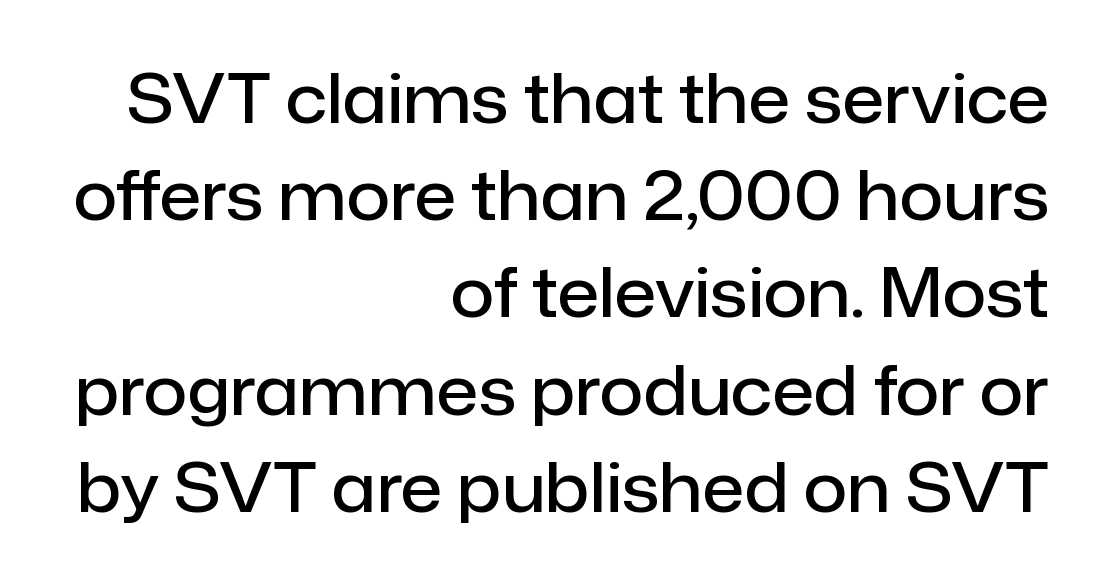
The image shows 68 px semibold sans-serif type, upright; set right-aligned, normal line spacing (1.43x), normal letter spacing, not underlined; low stroke contrast and a medium x-height.
